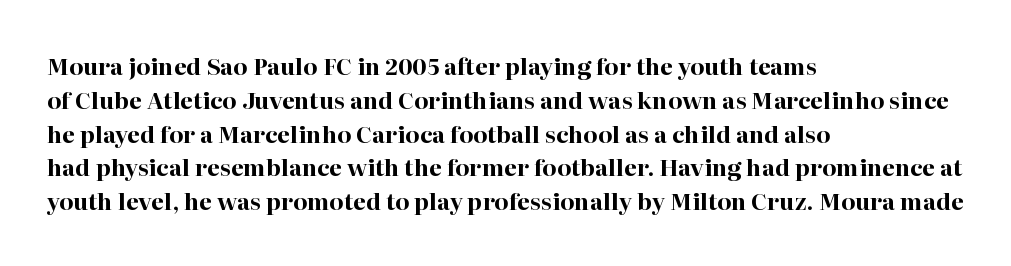
{"italic": "no", "bold": "yes", "underline": "no", "align": "left", "line_spacing": "normal", "line_spacing_ratio": 1.47, "letter_spacing": "normal", "letter_spacing_em": 0.0, "glyph_px": 23}
